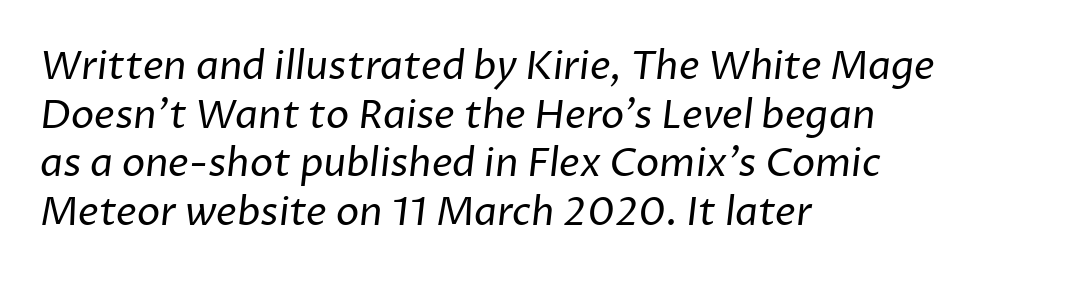
This sample uses plain, unmodified letter spacing. What's the leading like? Ordinary, nothing unusual. This sample has the flowing, uneven cadence of proportional lettering. A student would call this left alignment; a typographer would say flush left, rag right. The strip under each line holds only bare page. The glyphs in this specimen are sans serif.
